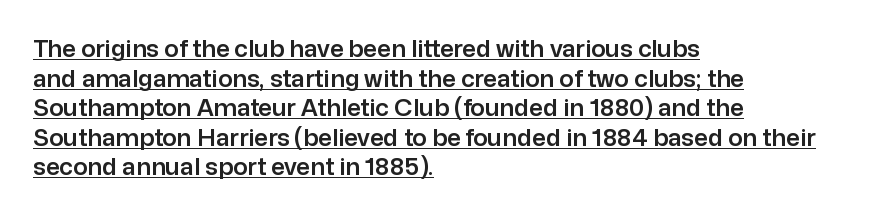
Posture: vertical. Quick note: underline on. The passage shown has conventional tracking throughout. Layout note: lines flush left.
